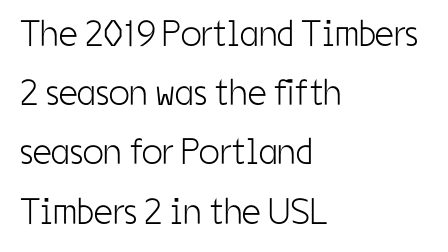
{"serif": "no", "italic": "no", "bold": "no", "weight": "light", "width": "condensed", "stroke_contrast": "low", "x_height": "medium", "monospaced": "no", "underline": "no", "align": "left", "line_spacing": "normal", "line_spacing_ratio": 1.6, "letter_spacing": "normal", "letter_spacing_em": 0.0, "glyph_px": 37}
